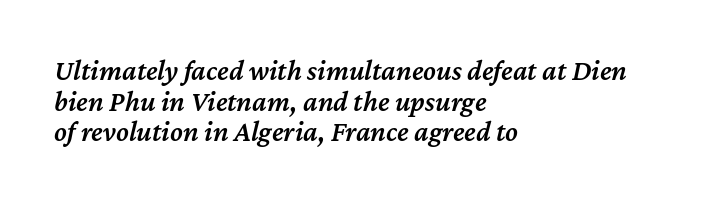
The paragraph has a hard left edge and a soft right edge. No extra tracking has been applied to these lines. Would a proofreader flag this as italicized? Yes. A fair bit of extra ink — the face is semibold, not bold. Honestly, the rows look squashed on top of each other. Bare-footed words on every line.
